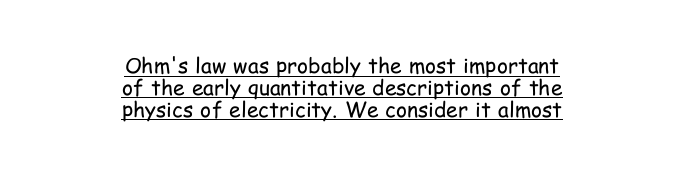
Q: Is the text bold? A: No.
Q: Is the text italic (slanted)? A: No, it is upright.
Q: Is the text underlined? A: Yes.
Q: How is the paragraph aligned? A: Centered.
Q: Is the spacing between letters normal or unusually wide? A: Normal.
Q: Is the spacing between lines tight, normal or loose? A: Tight.
